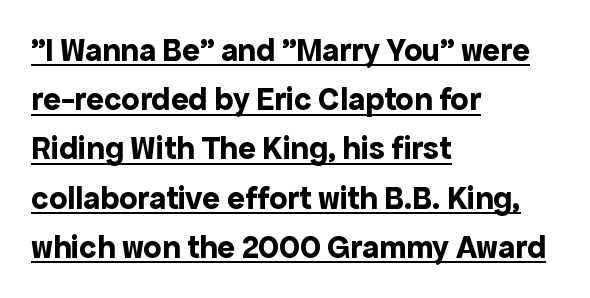
Typesetter's note: full bold, strokes at maximum text heaviness. Summary of vertical rhythm: regular, with standard interline spacing. A typesetter would call this proportional, since set widths differ per character. Honestly, the underline is the first thing you notice here.
